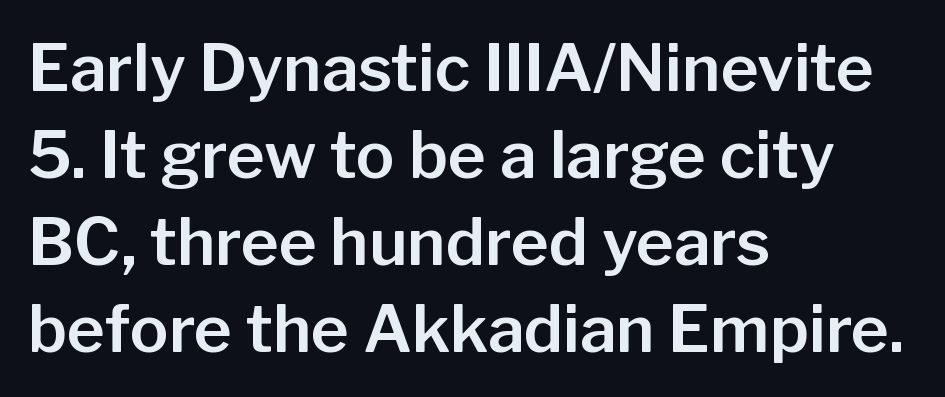
{"serif": "no", "italic": "no", "width": "normal", "stroke_contrast": "low", "x_height": "medium", "monospaced": "no", "underline": "no", "align": "left", "line_spacing": "normal", "line_spacing_ratio": 1.34, "letter_spacing": "normal", "letter_spacing_em": 0.0, "glyph_px": 65}
